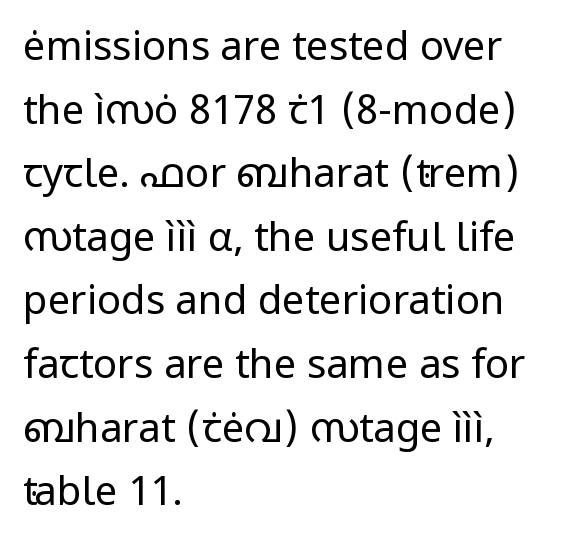
The image shows 40 px regular-weight sans-serif type, upright; set left-aligned, normal line spacing (1.59x), normal letter spacing, not underlined; low stroke contrast and a medium x-height.
